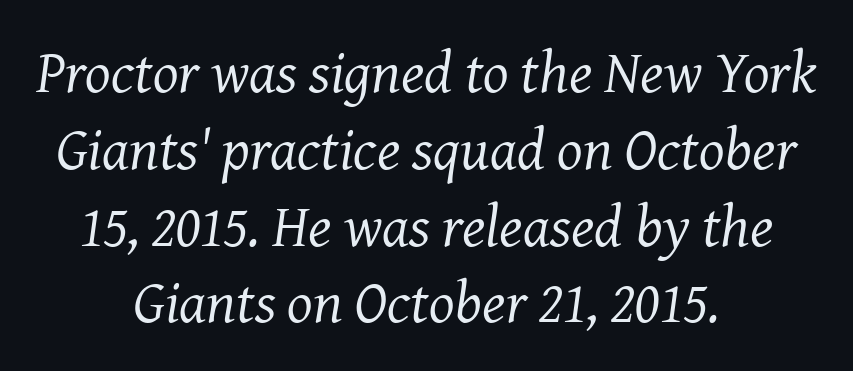
{"serif": "yes", "italic": "yes", "lean": "right", "slant_degrees": 8, "bold": "no", "weight": "regular", "width": "normal", "stroke_contrast": "medium", "x_height": "medium", "monospaced": "no", "underline": "no", "align": "center", "line_spacing": "normal", "line_spacing_ratio": 1.28, "letter_spacing": "normal", "letter_spacing_em": 0.0, "glyph_px": 60}
